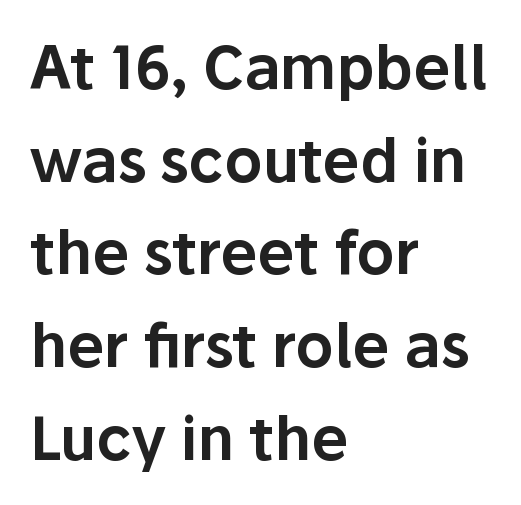
Q: Is the text italic (slanted)? A: No, it is upright.
Q: Is the typeface a serif or a sans-serif typeface? A: Sans-serif.
Q: Is the text underlined? A: No.
Q: How is the paragraph aligned? A: Left-aligned.
Q: Is the spacing between letters normal or unusually wide? A: Normal.
Q: Is the spacing between lines tight, normal or loose? A: Normal.
Q: Width (condensed, normal, or wide)? A: Normal.
Q: Stroke contrast? A: Low.
Q: x-height? A: Medium.
Q: Monospaced? A: No.
